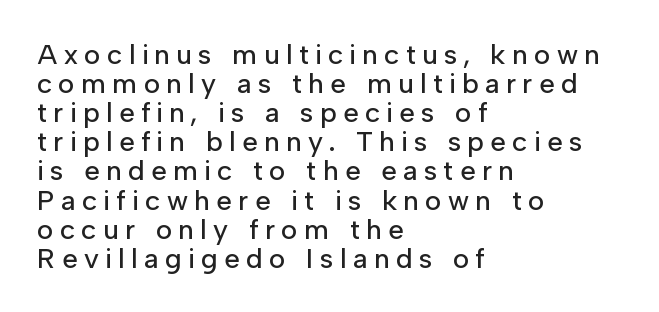
Q: Is the text italic (slanted)? A: No, it is upright.
Q: Is the typeface a serif or a sans-serif typeface? A: Sans-serif.
Q: Is the text underlined? A: No.
Q: How is the paragraph aligned? A: Left-aligned.
Q: Is the spacing between letters normal or unusually wide? A: Unusually wide.
Q: Is the spacing between lines tight, normal or loose? A: Tight.
Q: Width (condensed, normal, or wide)? A: Normal.
Q: Stroke contrast? A: Low.
Q: x-height? A: Medium.
Q: Monospaced? A: No.
